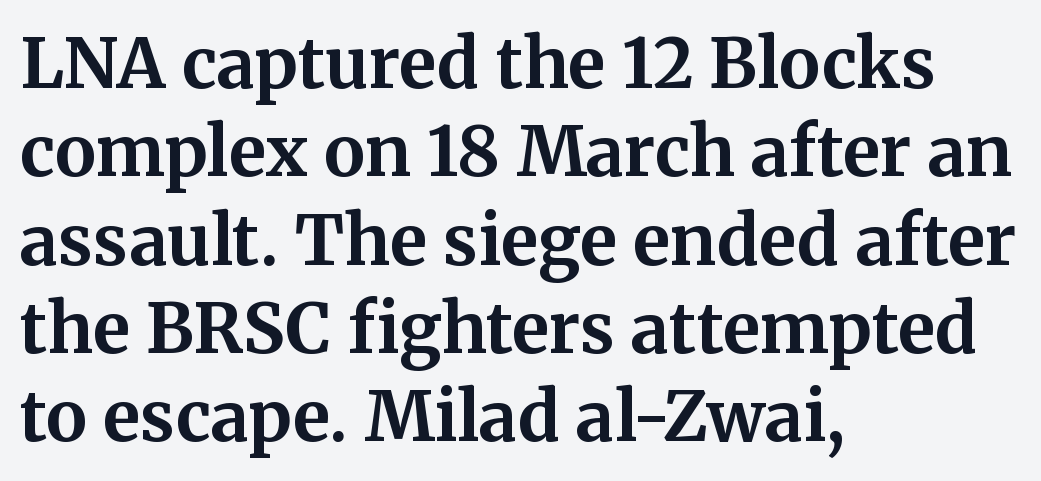
The image shows 69 px bold serif type, upright; set left-aligned, normal line spacing (1.28x), normal letter spacing, not underlined; medium stroke contrast and a medium x-height.
